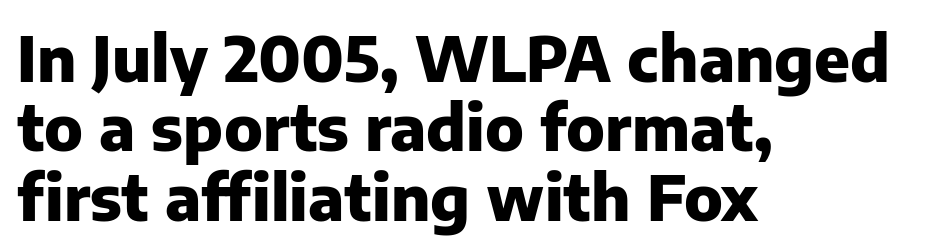
The image shows 63 px heavy sans-serif type, upright; set left-aligned, tight line spacing (1.1x), normal letter spacing, not underlined; low stroke contrast and a medium x-height.
